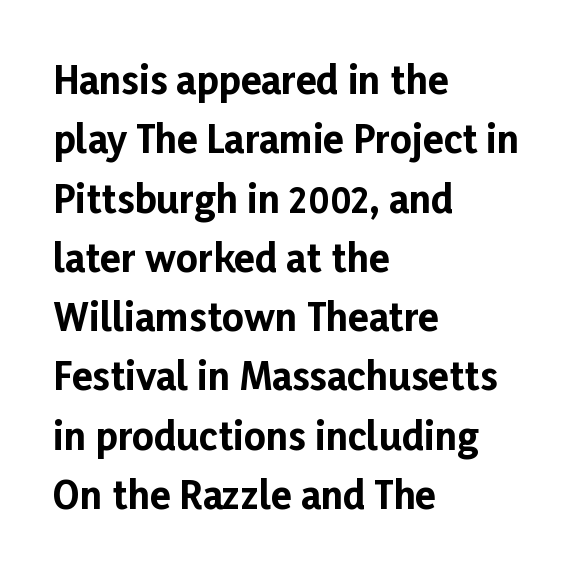
The image shows 38 px bold sans-serif type, upright; set left-aligned, normal line spacing (1.56x), normal letter spacing, not underlined; low stroke contrast and a medium x-height.
